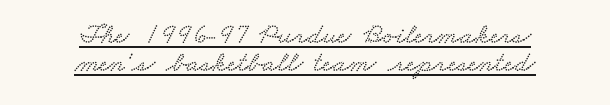
One glance says dense: line gaps are narrower than usual. This sample carries an underscore along the baseline area. Examine the stroke ends and you'll spot serifs. Tracking here is standard; glyphs follow each other at the usual distance. The letters advance in unequal steps, a hallmark of proportional type.
